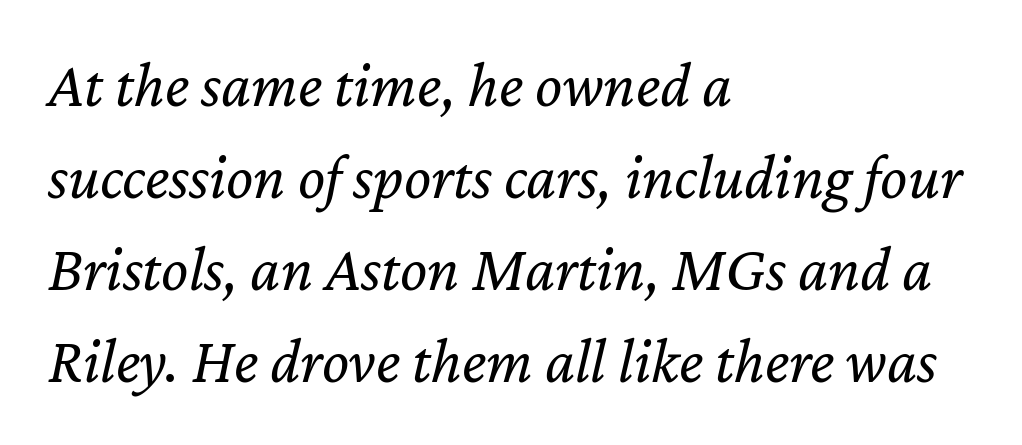
{"italic": "yes", "lean": "right", "slant_degrees": 12, "bold": "no", "weight": "regular", "width": "normal", "stroke_contrast": "low", "x_height": "medium", "monospaced": "no", "underline": "no", "align": "left", "line_spacing": "normal", "line_spacing_ratio": 1.44, "letter_spacing": "normal", "letter_spacing_em": 0.0, "glyph_px": 64}
